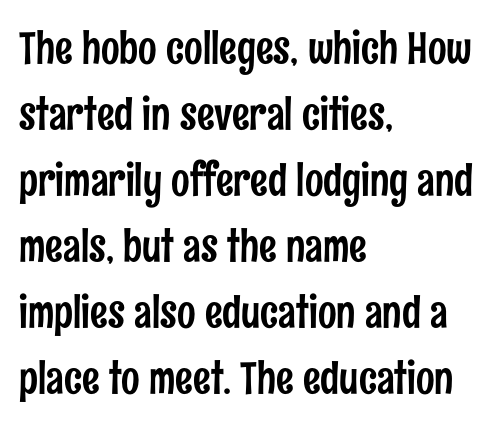
Q: Is the text italic (slanted)? A: No, it is upright.
Q: Is the typeface a serif or a sans-serif typeface? A: Sans-serif.
Q: Is the text underlined? A: No.
Q: How is the paragraph aligned? A: Left-aligned.
Q: Is the spacing between letters normal or unusually wide? A: Normal.
Q: Is the spacing between lines tight, normal or loose? A: Normal.
Q: Width (condensed, normal, or wide)? A: Condensed.
Q: Stroke contrast? A: Low.
Q: x-height? A: Medium.
Q: Monospaced? A: No.
